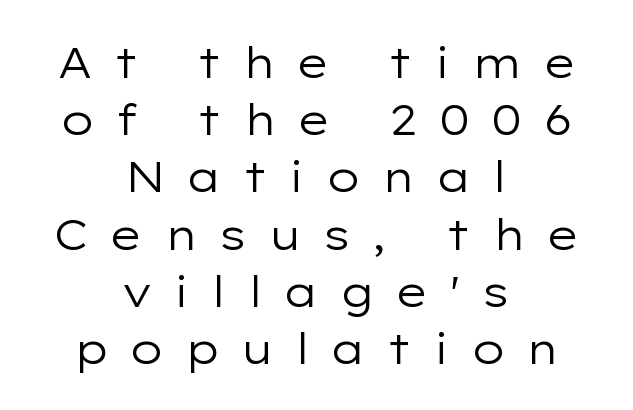
The image shows 43 px regular-weight, wide sans-serif type, upright; set centered, normal line spacing (1.33x), unusually wide letter spacing (+0.48 em), not underlined; low stroke contrast and a medium x-height.
